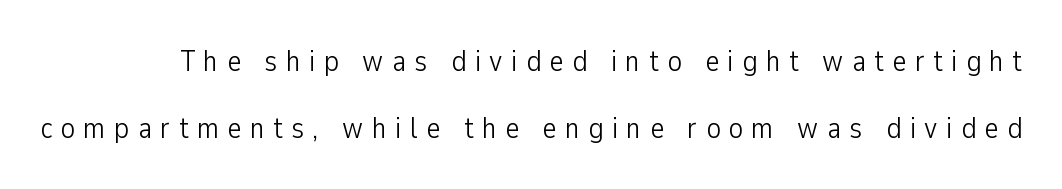
Q: Is the text bold? A: No.
Q: Is the text italic (slanted)? A: No, it is upright.
Q: Is the typeface a serif or a sans-serif typeface? A: Sans-serif.
Q: Is the text underlined? A: No.
Q: Is the spacing between letters normal or unusually wide? A: Unusually wide.
Q: Is the spacing between lines tight, normal or loose? A: Loose.
Q: Width (condensed, normal, or wide)? A: Condensed.
Q: Stroke contrast? A: Low.
Q: x-height? A: Medium.
Q: Monospaced? A: No.
